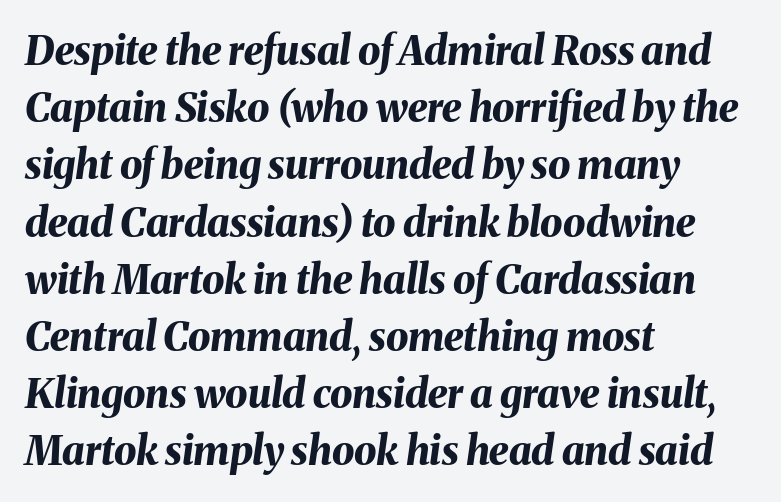
Tracking here is standard; glyphs follow each other at the usual distance. This rendering uses left alignment, leaving the right contour irregular. An italicized treatment has been applied to the whole sample. Students, observe: this is what conventionally led text looks like.
